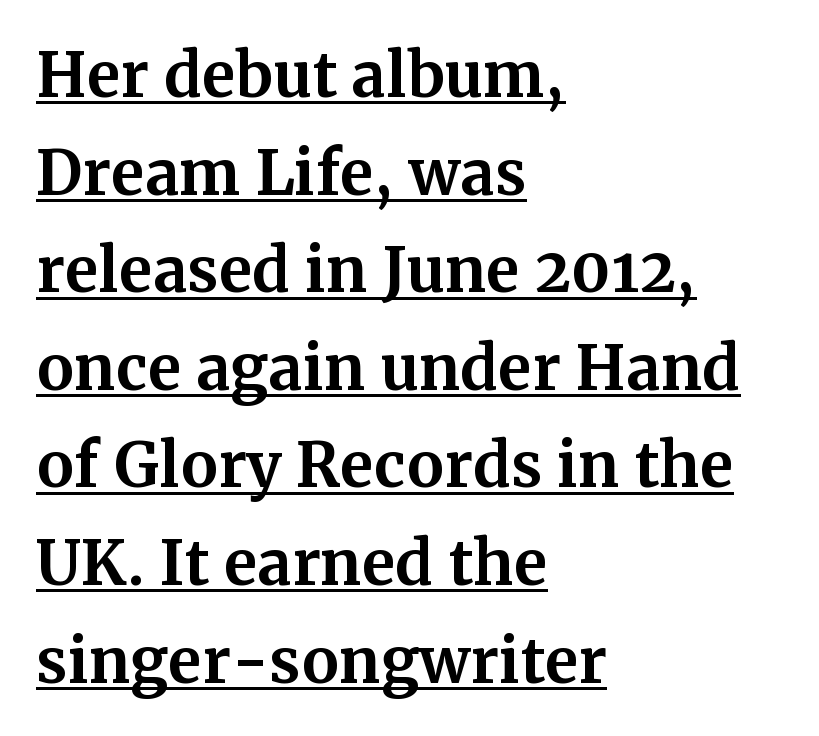
{"serif": "yes", "italic": "no", "bold": "yes", "weight": "bold", "width": "normal", "stroke_contrast": "medium", "x_height": "medium", "monospaced": "no", "underline": "yes", "align": "left", "line_spacing": "normal", "line_spacing_ratio": 1.6, "letter_spacing": "normal", "letter_spacing_em": 0.0, "glyph_px": 61}
